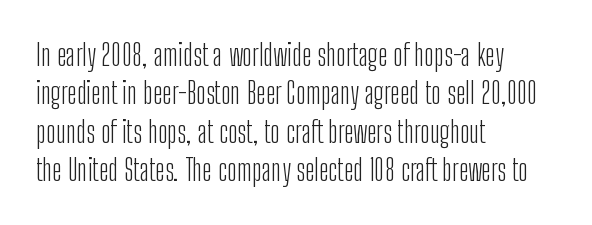
Q: Is the text bold? A: No.
Q: Is the text italic (slanted)? A: No, it is upright.
Q: Is the typeface a serif or a sans-serif typeface? A: Sans-serif.
Q: Is the text underlined? A: No.
Q: How is the paragraph aligned? A: Left-aligned.
Q: Is the spacing between letters normal or unusually wide? A: Normal.
Q: Is the spacing between lines tight, normal or loose? A: Normal.
Q: Width (condensed, normal, or wide)? A: Condensed.
Q: Stroke contrast? A: Low.
Q: x-height? A: Medium.
Q: Monospaced? A: No.
